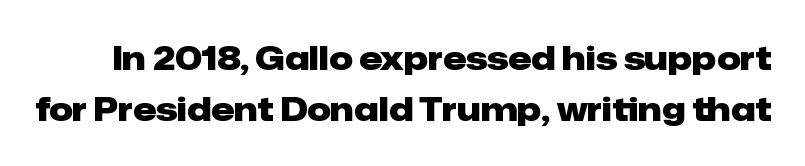
{"serif": "no", "italic": "no", "bold": "yes", "weight": "heavy", "width": "normal", "stroke_contrast": "low", "x_height": "medium", "monospaced": "no", "underline": "no", "line_spacing": "normal", "line_spacing_ratio": 1.54, "letter_spacing": "normal", "letter_spacing_em": 0.0, "glyph_px": 33}
